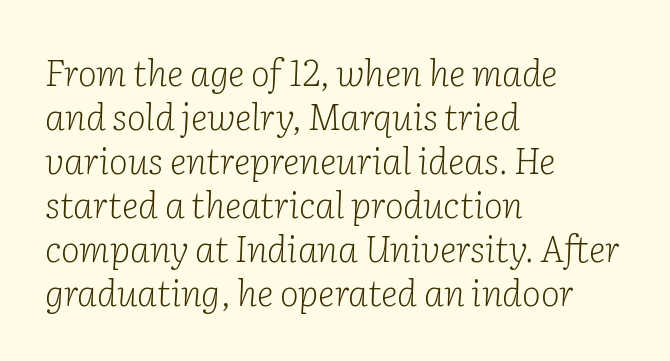
Q: Is the text bold? A: No.
Q: Is the text italic (slanted)? A: Yes, it leans right by about 2 degrees.
Q: Is the typeface a serif or a sans-serif typeface? A: Serif.
Q: Is the text underlined? A: No.
Q: How is the paragraph aligned? A: Left-aligned.
Q: Is the spacing between letters normal or unusually wide? A: Normal.
Q: Width (condensed, normal, or wide)? A: Normal.
Q: Stroke contrast? A: Low.
Q: x-height? A: Medium.
Q: Monospaced? A: No.
